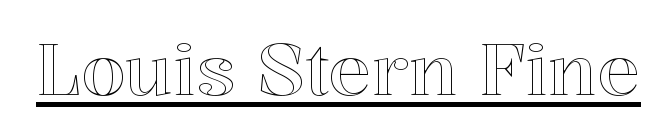
The image shows 72 px text type, upright; set normal letter spacing, underlined; a medium x-height.
